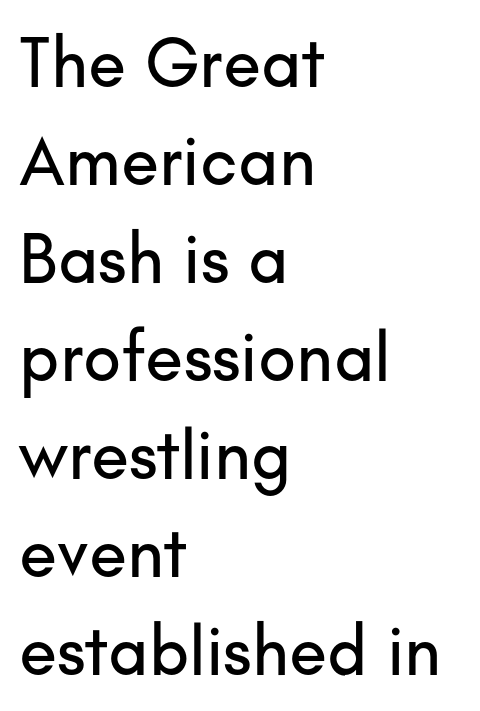
Q: Is the text italic (slanted)? A: No, it is upright.
Q: Is the typeface a serif or a sans-serif typeface? A: Sans-serif.
Q: Is the text underlined? A: No.
Q: How is the paragraph aligned? A: Left-aligned.
Q: Is the spacing between letters normal or unusually wide? A: Normal.
Q: Is the spacing between lines tight, normal or loose? A: Normal.
Q: Width (condensed, normal, or wide)? A: Normal.
Q: Stroke contrast? A: Low.
Q: x-height? A: Small.
Q: Monospaced? A: No.
